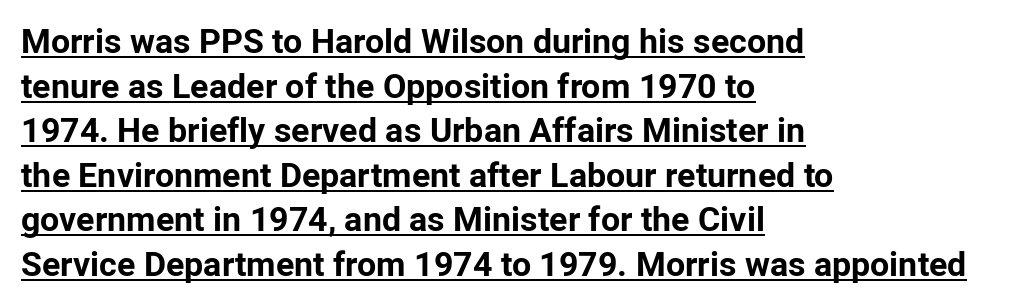
{"serif": "no", "italic": "no", "bold": "yes", "weight": "bold", "width": "normal", "stroke_contrast": "low", "x_height": "medium", "monospaced": "no", "underline": "yes", "align": "left", "line_spacing": "normal", "line_spacing_ratio": 1.31, "letter_spacing": "normal", "letter_spacing_em": 0.0, "glyph_px": 34}
